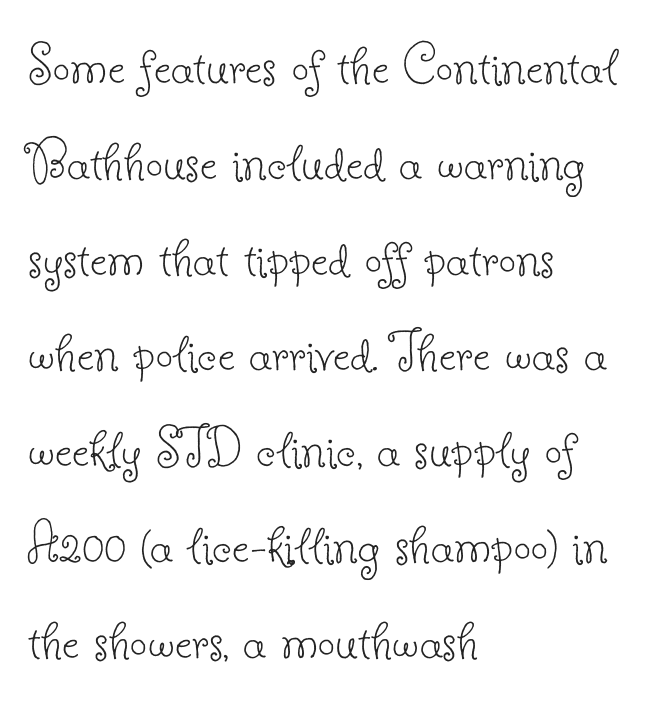
{"serif": "yes", "italic": "no", "bold": "no", "weight": "thin", "width": "normal", "stroke_contrast": "low", "x_height": "small", "monospaced": "no", "underline": "no", "align": "left", "line_spacing": "normal", "line_spacing_ratio": 1.57, "letter_spacing": "normal", "letter_spacing_em": 0.0, "glyph_px": 61}
